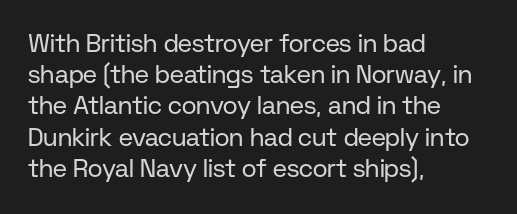
The image shows 25 px text type, upright; set left-aligned, normal line spacing (1.25x), normal letter spacing, not underlined.
